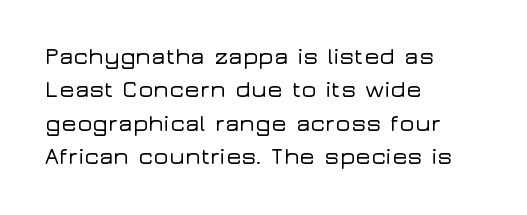
The image shows 23 px text type, upright; set left-aligned, normal line spacing (1.45x), normal letter spacing, not underlined.
